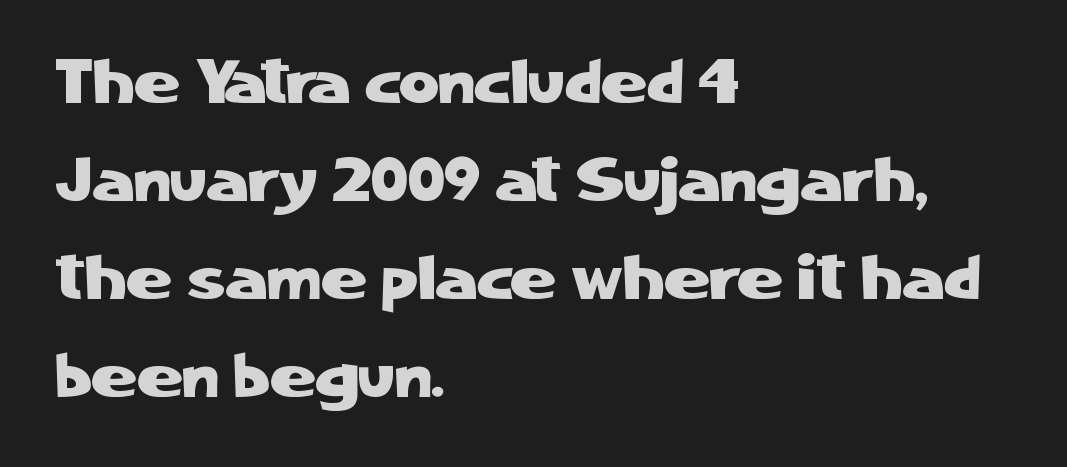
Q: Is the text italic (slanted)? A: No, it is upright.
Q: Is the typeface a serif or a sans-serif typeface? A: Sans-serif.
Q: Is the text underlined? A: No.
Q: How is the paragraph aligned? A: Left-aligned.
Q: Is the spacing between letters normal or unusually wide? A: Normal.
Q: Is the spacing between lines tight, normal or loose? A: Normal.
Q: Width (condensed, normal, or wide)? A: Normal.
Q: Stroke contrast? A: Low.
Q: x-height? A: Medium.
Q: Monospaced? A: No.
